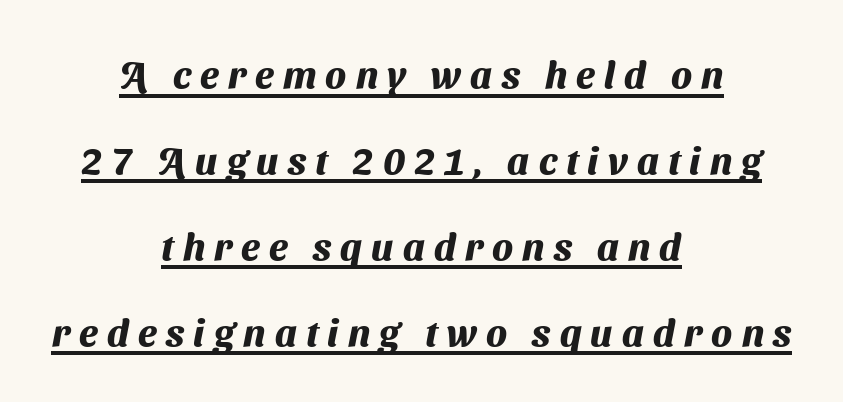
{"serif": "no", "bold": "yes", "weight": "heavy", "width": "normal", "stroke_contrast": "medium", "x_height": "medium", "monospaced": "no", "underline": "yes", "align": "center", "line_spacing": "loose", "line_spacing_ratio": 2.26, "letter_spacing": "wide", "letter_spacing_em": 0.24, "glyph_px": 38}
